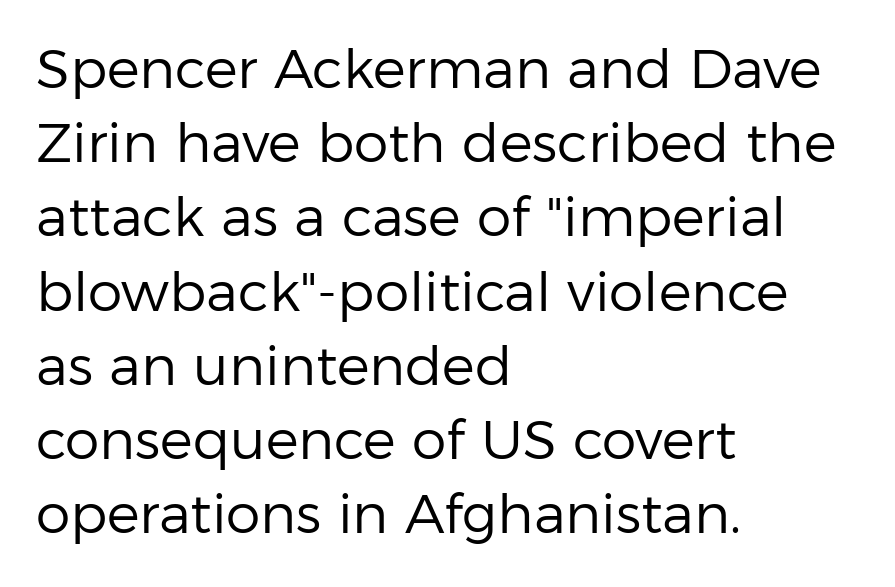
{"serif": "no", "italic": "no", "bold": "no", "weight": "regular", "width": "normal", "stroke_contrast": "low", "x_height": "medium", "monospaced": "no", "underline": "no", "align": "left", "line_spacing": "normal", "line_spacing_ratio": 1.35, "letter_spacing": "normal", "letter_spacing_em": 0.0, "glyph_px": 55}
